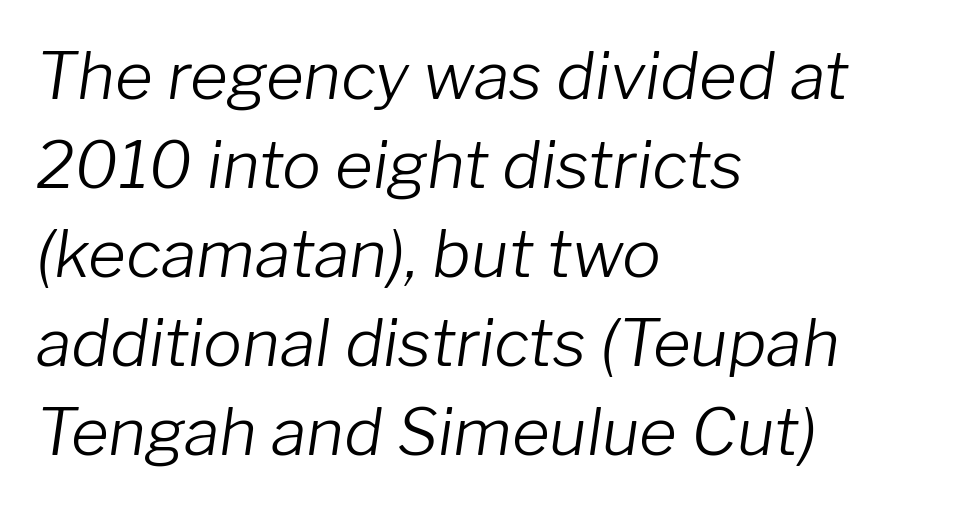
{"italic": "yes", "lean": "right", "slant_degrees": 8, "bold": "no", "weight": "light", "width": "normal", "stroke_contrast": "low", "x_height": "medium", "monospaced": "no", "underline": "no", "align": "left", "line_spacing": "normal", "line_spacing_ratio": 1.37, "letter_spacing": "normal", "letter_spacing_em": 0.0, "glyph_px": 65}
